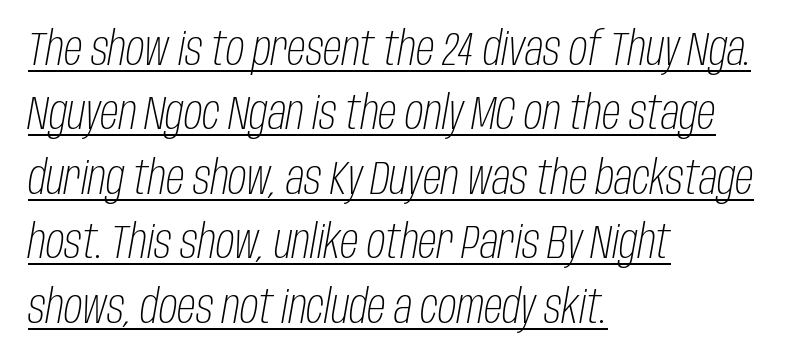
Q: Is the text bold? A: No.
Q: Is the text italic (slanted)? A: Yes, it leans right by about 10 degrees.
Q: Is the text underlined? A: Yes.
Q: How is the paragraph aligned? A: Left-aligned.
Q: Is the spacing between letters normal or unusually wide? A: Normal.
Q: Is the spacing between lines tight, normal or loose? A: Normal.
Q: Width (condensed, normal, or wide)? A: Condensed.
Q: Stroke contrast? A: Low.
Q: x-height? A: Large.
Q: Monospaced? A: No.
